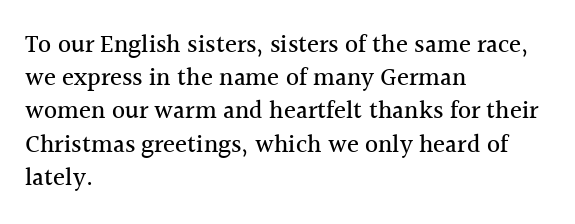
The image shows 25 px text type, upright; set left-aligned, normal line spacing (1.33x), normal letter spacing, not underlined.
